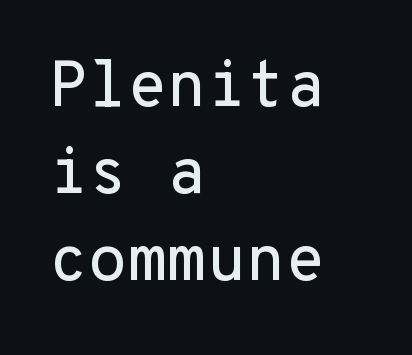
{"serif": "no", "italic": "no", "width": "normal", "stroke_contrast": "low", "x_height": "medium", "monospaced": "yes", "underline": "no", "align": "left", "line_spacing": "normal", "line_spacing_ratio": 1.36, "letter_spacing": "normal", "letter_spacing_em": 0.0, "glyph_px": 64}
